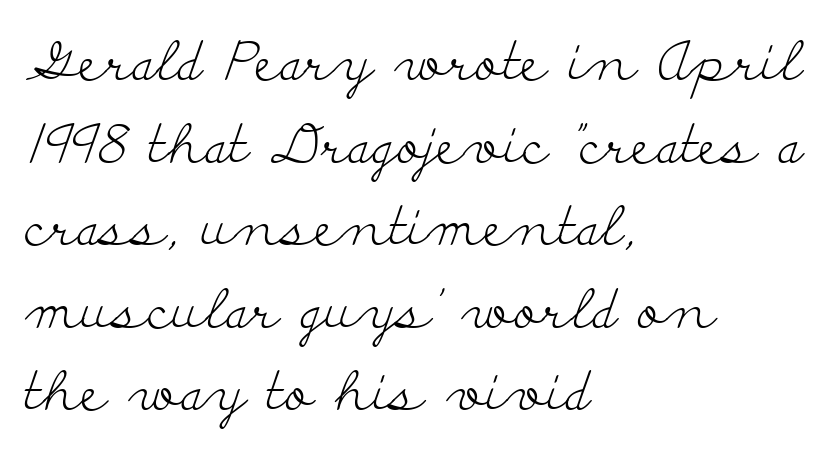
The image shows 54 px light, wide serif type; set left-aligned, normal line spacing (1.53x), normal letter spacing, not underlined; low stroke contrast and a small x-height.
